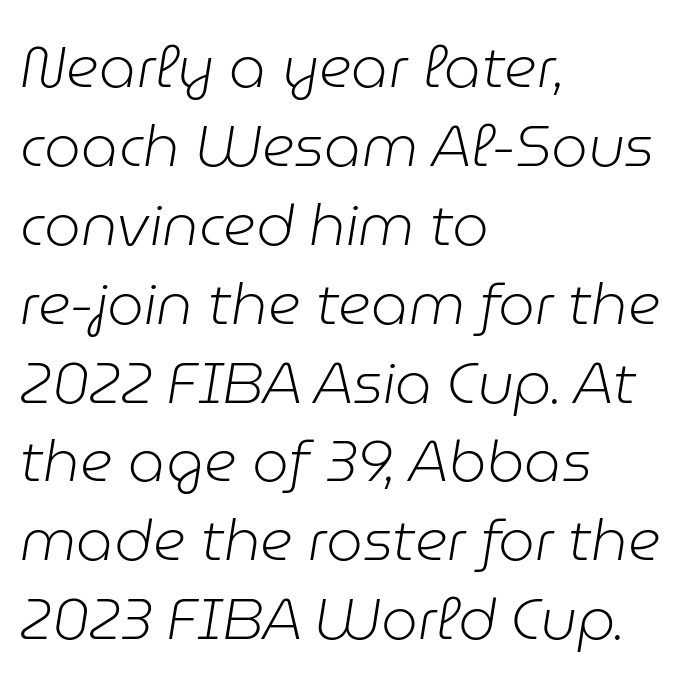
The image shows 58 px light type, italic (leaning right); set left-aligned, normal line spacing (1.36x), normal letter spacing, not underlined; low stroke contrast and a medium x-height.
